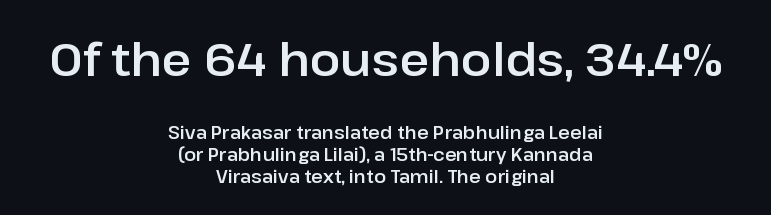
{"serif": "no", "italic": "no", "width": "normal", "stroke_contrast": "low", "x_height": "medium", "monospaced": "no", "underline": "no", "align": "center", "line_spacing_ratio": 1.22, "letter_spacing": "normal", "letter_spacing_em": 0.0, "larger_block": "first", "size_ratio": 2.56, "glyph_px": 46}
